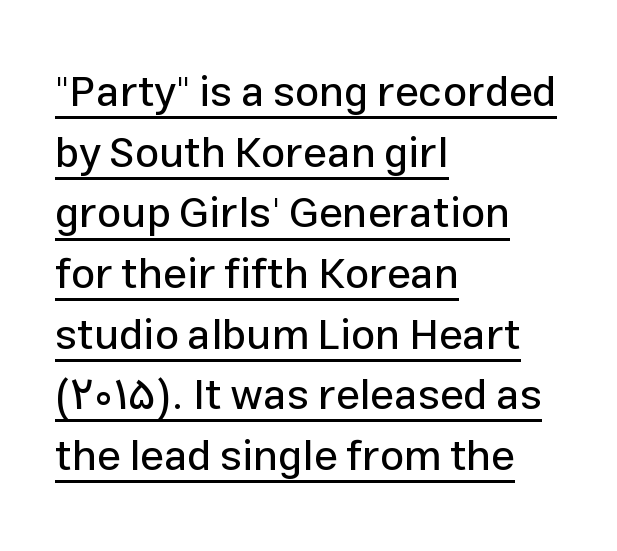
{"serif": "no", "italic": "no", "width": "normal", "stroke_contrast": "low", "x_height": "medium", "monospaced": "no", "underline": "yes", "align": "left", "line_spacing": "normal", "line_spacing_ratio": 1.41, "letter_spacing": "normal", "letter_spacing_em": 0.0, "glyph_px": 43}
